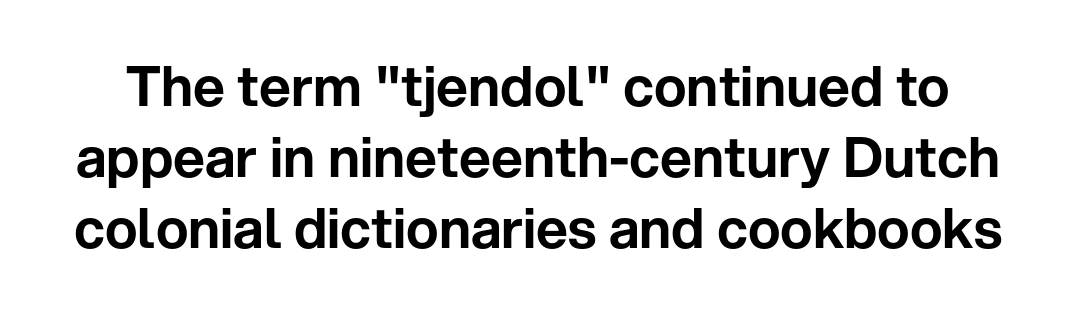
Notice how descenders clear the ascenders below comfortably — that's standard leading. These lines are rendered in a variable-pitch font. Serif or sans? Sans — the stroke terminals are bare. The tracking reads as untouched default to a designer's eye.
